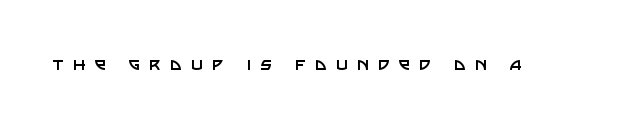
The image shows 20 px text type, upright; set unusually wide letter spacing (+0.46 em), not underlined.
